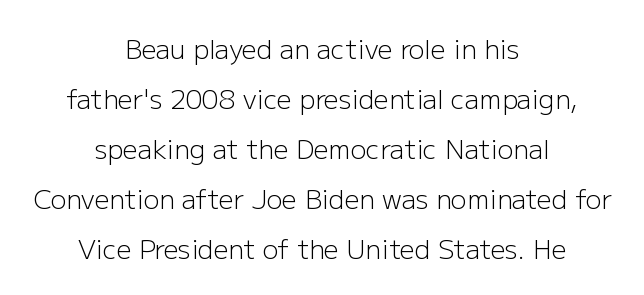
The image shows 26 px text type, upright; set centered, loose line spacing (1.92x), normal letter spacing, not underlined.
